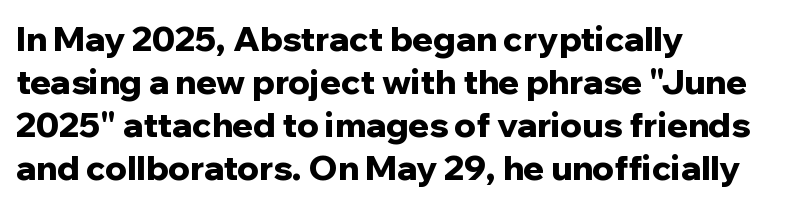
Every character sits straight up, as roman type does. Looks like regular typesetting: each glyph gets only the width it needs. Left-aligned paragraph, ragged on the right. Are there feet on the stems? There aren't — it's a sans. You'd pick this weight for a headline — it's a proper bold.
